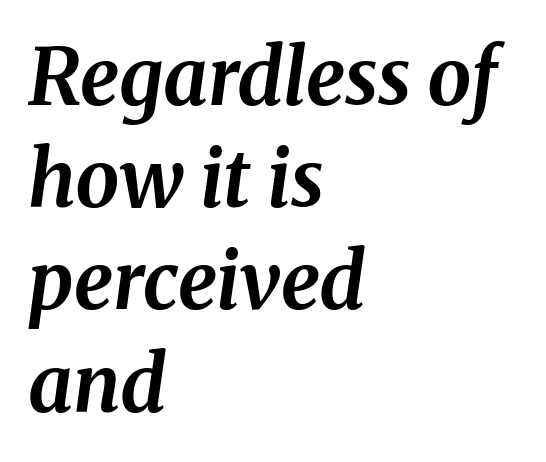
Standard letterfit; no display-style spreading of the glyphs. This sample has the flowing, uneven cadence of proportional lettering. Notice how the stems are inclined rather than vertical — that's the hallmark of italics. Strong, thick strokes mark this as bold type. The passage shown is not underscored anywhere.
